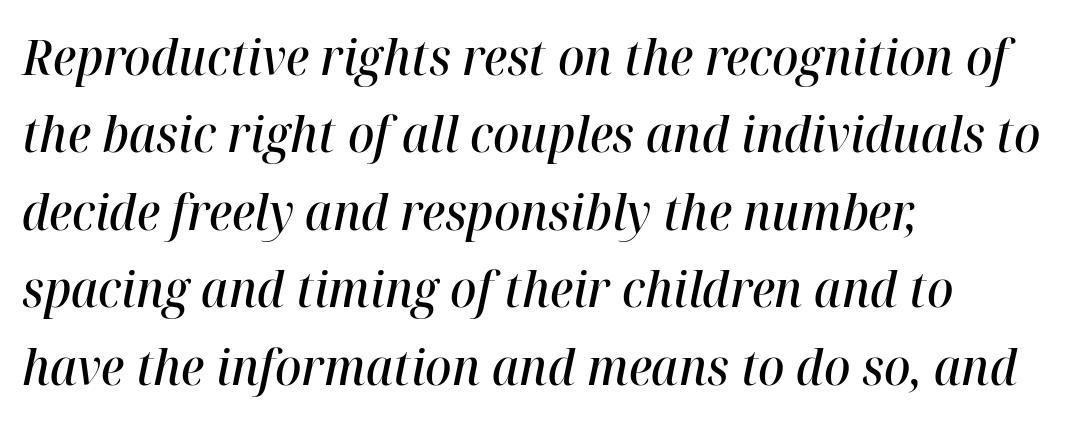
The gap between lines stays unmarked. Each line starts at the same left margin while the right side varies. Typographic density is moderately raised because the face is semibold. This block has exactly the height ordinary leading produces. This sample has the flowing, uneven cadence of proportional lettering. The tracking reads as untouched default to a designer's eye.
